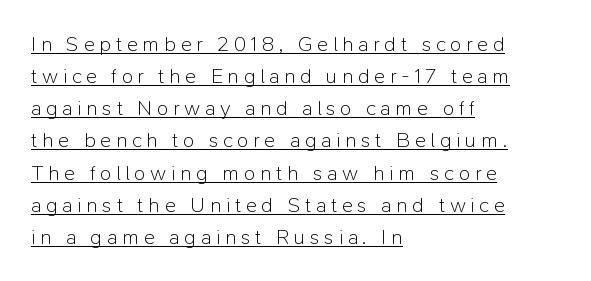
No italicization has been applied; the sample stays upright. Weight: regular or lighter. The words here are underlined. This rendering widens character spacing well past its baseline value. The typesetter chose a ragged-right arrangement here. The rendering uses a moderate line-height, typical for paragraphs.
